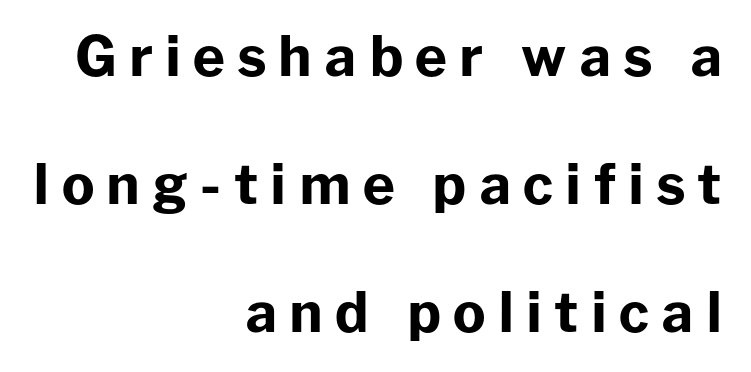
The image shows 55 px bold sans-serif type, upright; set right-aligned, loose line spacing (2.33x), unusually wide letter spacing (+0.22 em), not underlined; low stroke contrast and a medium x-height.
